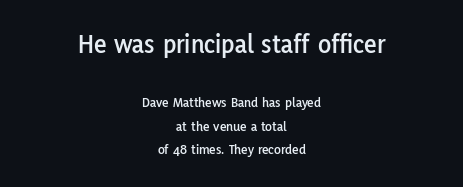
In terms of leading, this rendering sits right in the middle. The passage shown begins with its larger block and ends with its smaller one. Layout note: lines centered. Ordinary non-slanted type is in use.
